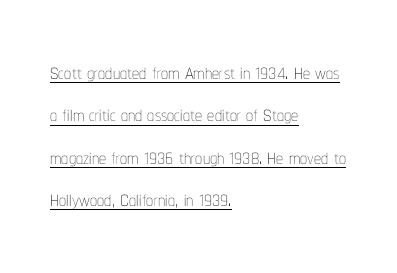
The image shows 28 px thin, condensed type, upright; set left-aligned, normal line spacing (1.51x), normal letter spacing, underlined; low stroke contrast and a medium x-height.
